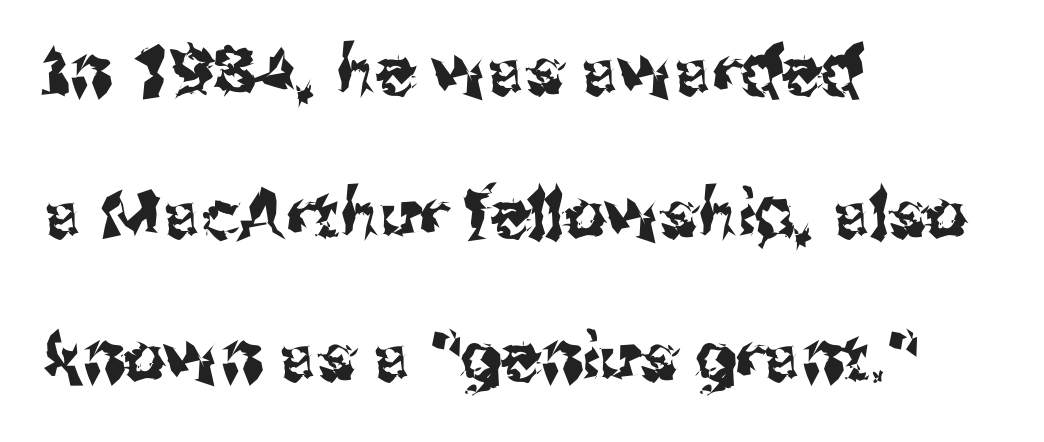
The image shows 66 px sans-serif type, upright; set left-aligned, loose line spacing (2.17x), normal letter spacing, not underlined; medium stroke contrast and a medium x-height.
